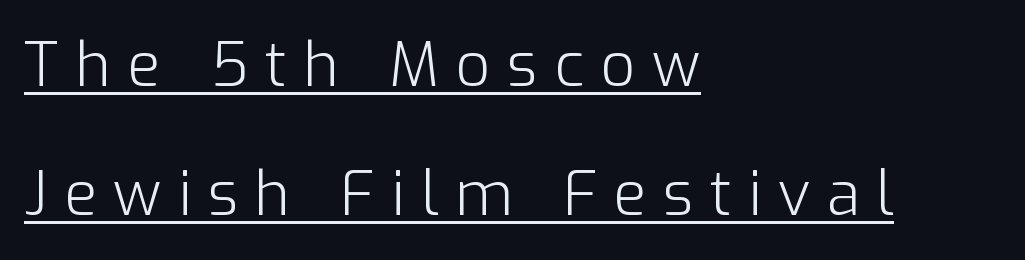
The image shows 61 px light sans-serif type, upright; set left-aligned, loose line spacing (2.12x), unusually wide letter spacing (+0.27 em), underlined; low stroke contrast and a medium x-height.
